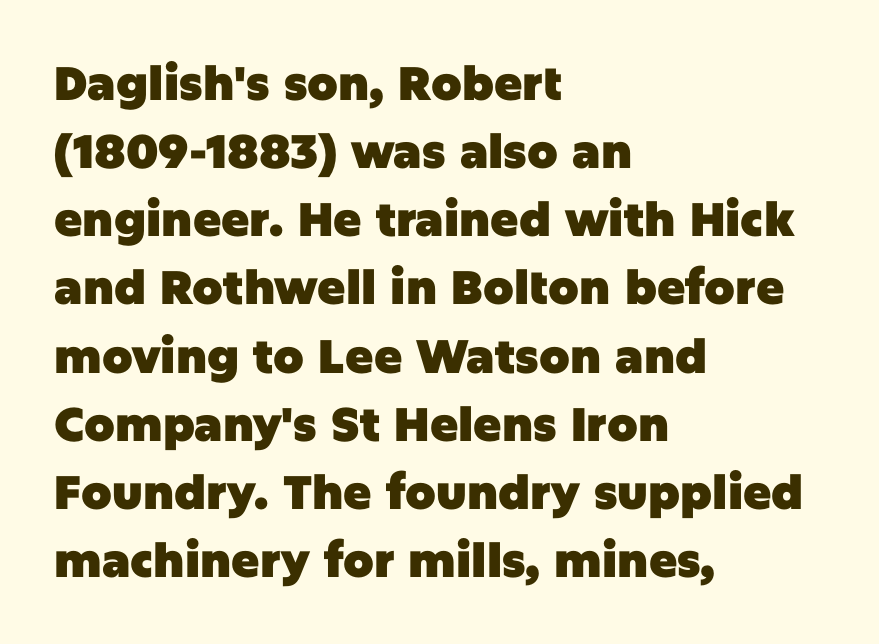
Q: Is the text bold? A: Yes.
Q: Is the text italic (slanted)? A: No, it is upright.
Q: Is the typeface a serif or a sans-serif typeface? A: Sans-serif.
Q: Is the text underlined? A: No.
Q: How is the paragraph aligned? A: Left-aligned.
Q: Is the spacing between letters normal or unusually wide? A: Normal.
Q: Is the spacing between lines tight, normal or loose? A: Normal.
Q: Width (condensed, normal, or wide)? A: Normal.
Q: Stroke contrast? A: Low.
Q: x-height? A: Large.
Q: Monospaced? A: No.
